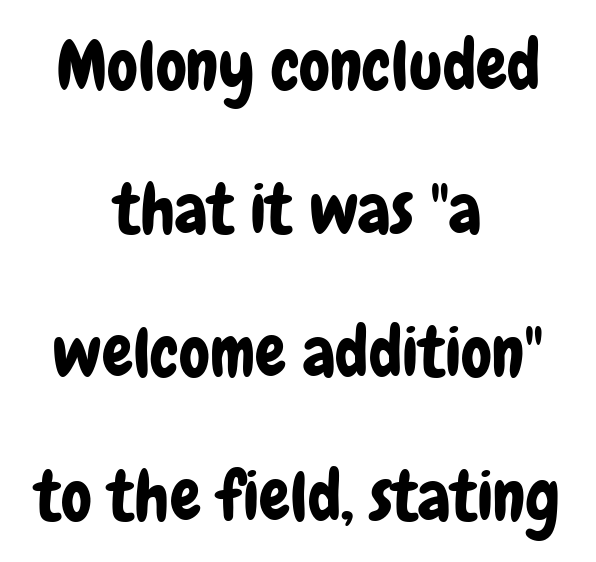
Q: Is the text italic (slanted)? A: No, it is upright.
Q: Is the typeface a serif or a sans-serif typeface? A: Sans-serif.
Q: Is the text underlined? A: No.
Q: How is the paragraph aligned? A: Centered.
Q: Is the spacing between letters normal or unusually wide? A: Normal.
Q: Is the spacing between lines tight, normal or loose? A: Loose.
Q: Width (condensed, normal, or wide)? A: Condensed.
Q: Stroke contrast? A: Low.
Q: x-height? A: Medium.
Q: Monospaced? A: No.
